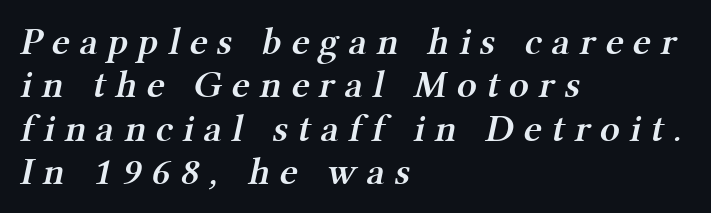
Q: Is the text bold? A: Semi-bold.
Q: Is the typeface a serif or a sans-serif typeface? A: Serif.
Q: Is the text underlined? A: No.
Q: How is the paragraph aligned? A: Left-aligned.
Q: Is the spacing between letters normal or unusually wide? A: Unusually wide.
Q: Is the spacing between lines tight, normal or loose? A: Tight.
Q: Width (condensed, normal, or wide)? A: Normal.
Q: Stroke contrast? A: Medium.
Q: x-height? A: Medium.
Q: Monospaced? A: No.
